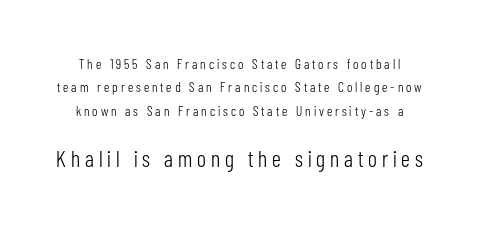
Q: Is the text bold? A: No.
Q: Is the text italic (slanted)? A: No, it is upright.
Q: Is the text underlined? A: No.
Q: Is the spacing between letters normal or unusually wide? A: Unusually wide.
Q: Is the spacing between lines tight, normal or loose? A: Normal.
Q: Which block of text is set in a larger size, the first (top) or the second (bottom)? A: The second (bottom) one.
